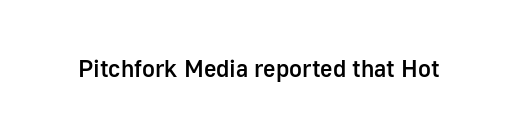
Q: Is the text bold? A: Semi-bold.
Q: Is the text italic (slanted)? A: No, it is upright.
Q: Is the text underlined? A: No.
Q: Is the spacing between letters normal or unusually wide? A: Normal.
